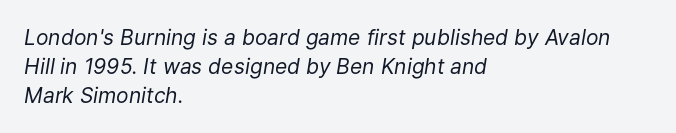
{"italic": "yes", "lean": "right", "slant_degrees": 9, "bold": "no", "underline": "no", "align": "left", "line_spacing": "normal", "line_spacing_ratio": 1.38, "letter_spacing": "normal", "letter_spacing_em": 0.0, "glyph_px": 21}
